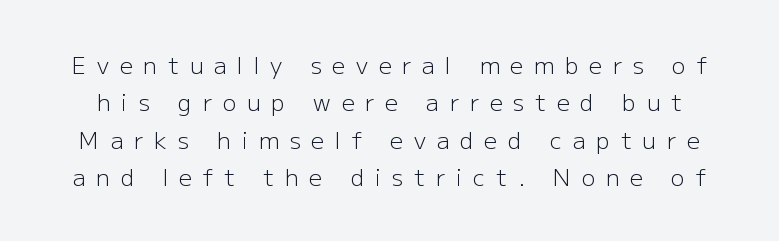
Honestly, there is no underline to notice here at all. The font sits on the lighter half of the weight spectrum, regular included. The horizontal fit of the characters is loose and conspicuously gappy. Quick note: interline space is typical. The lettering stays uniformly vertical, giving the passage a roman look.
